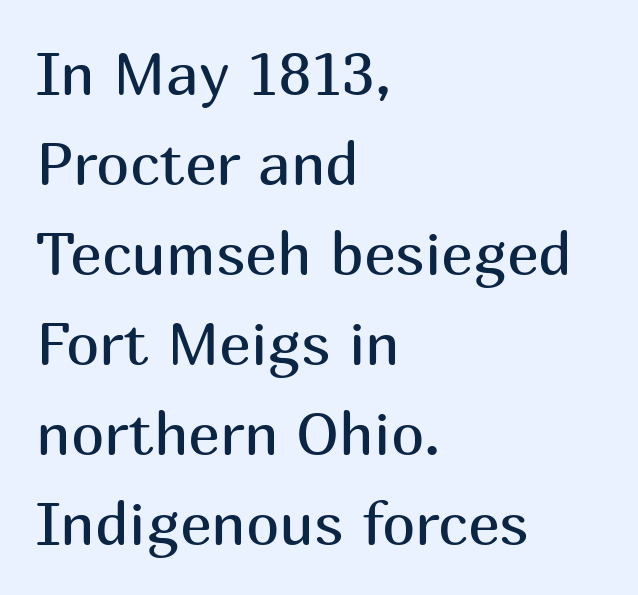
Q: Is the text bold? A: No.
Q: Is the text italic (slanted)? A: No, it is upright.
Q: Is the typeface a serif or a sans-serif typeface? A: Sans-serif.
Q: Is the text underlined? A: No.
Q: How is the paragraph aligned? A: Left-aligned.
Q: Is the spacing between letters normal or unusually wide? A: Normal.
Q: Is the spacing between lines tight, normal or loose? A: Normal.
Q: Width (condensed, normal, or wide)? A: Normal.
Q: Stroke contrast? A: Medium.
Q: x-height? A: Medium.
Q: Monospaced? A: No.
